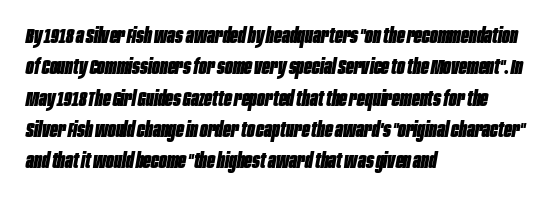
The passage shown leans; its letterforms are oblique. The rows are spaced the way most documents space them. These lines carry a lot of weight — the face is fully bold. Only glyphs here, with clear space below each row. These lines stack with their left ends in a neat column. The line texture is even and compact thanks to regular tracking.
